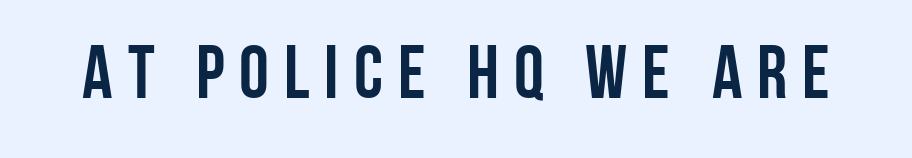
{"serif": "no", "italic": "no", "bold": "yes", "weight": "semibold", "width": "condensed", "stroke_contrast": "low", "x_height": "large", "monospaced": "no", "underline": "no", "letter_spacing": "wide", "letter_spacing_em": 0.2, "glyph_px": 75}
